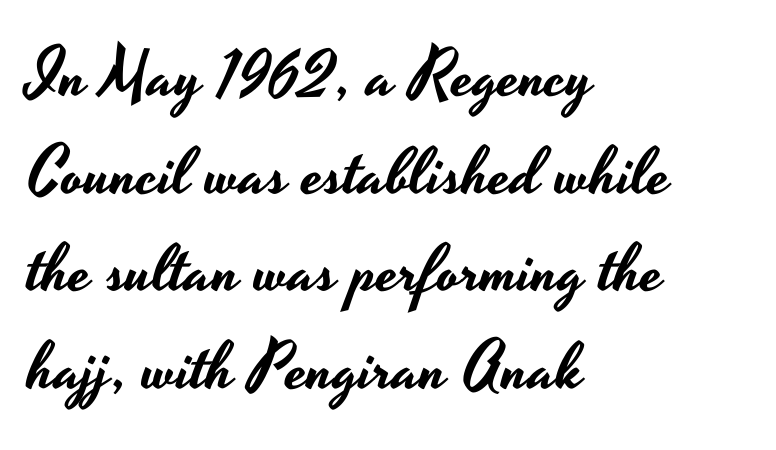
The image shows 66 px wide sans-serif type; set left-aligned, normal line spacing (1.48x), normal letter spacing, not underlined; low stroke contrast and a small x-height.
